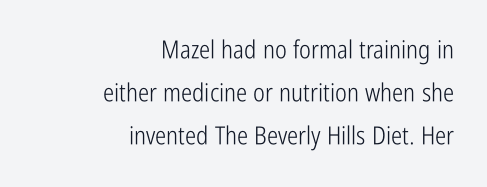
Rendered with straight, roman letterforms. These lines stack with their right ends in a neat column. Weight: not bold — regular or lighter. Glance below the letters and you will spot only blank space.
